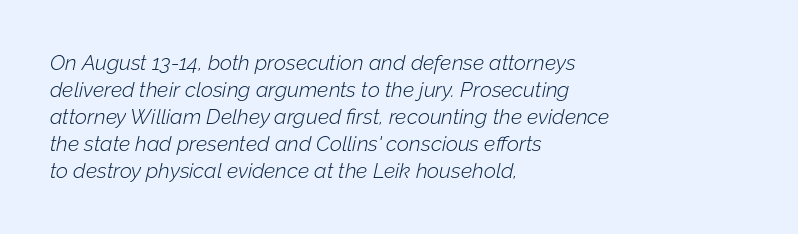
{"italic": "yes", "lean": "right", "slant_degrees": 12, "bold": "no", "underline": "no", "align": "left", "line_spacing": "normal", "line_spacing_ratio": 1.29, "letter_spacing": "normal", "letter_spacing_em": 0.0, "glyph_px": 21}
